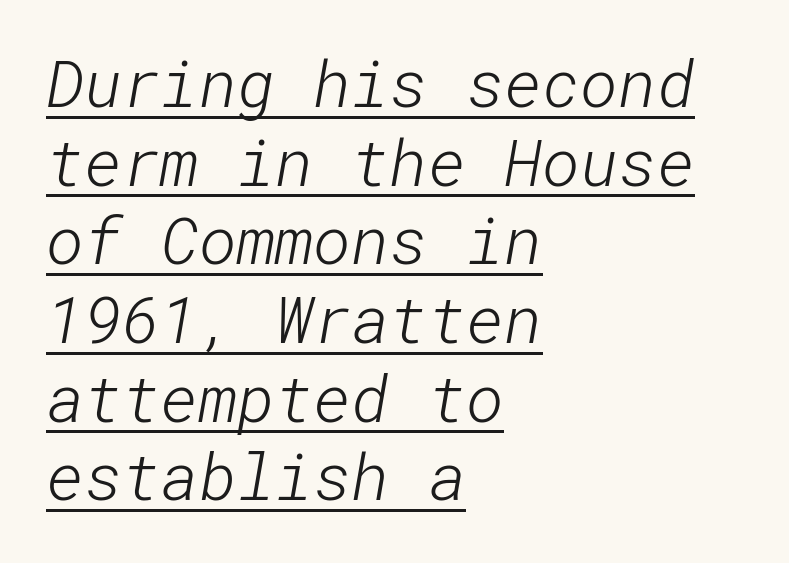
{"serif": "no", "bold": "no", "weight": "light", "width": "normal", "stroke_contrast": "low", "x_height": "medium", "underline": "yes", "align": "left", "line_spacing_ratio": 1.21, "letter_spacing": "normal", "letter_spacing_em": 0.0, "glyph_px": 65}
